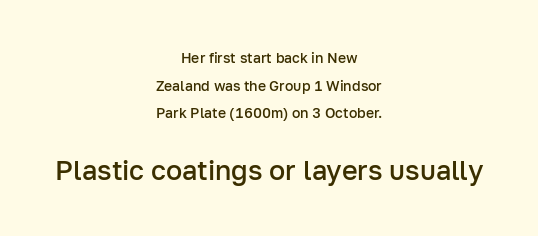
The image shows 27 px text type, upright; set centered, loose line spacing (1.98x), normal letter spacing, not underlined; the second (bottom) block is 1.93x larger.
